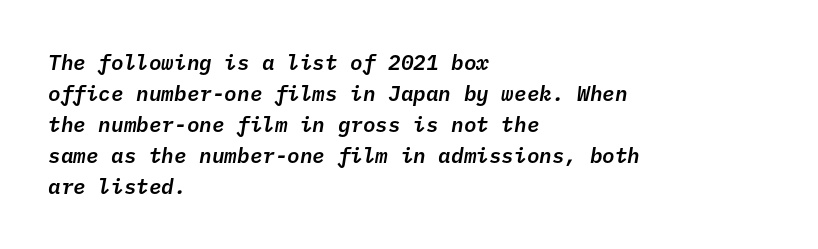
Q: Is the text italic (slanted)? A: Yes, it leans right by about 10 degrees.
Q: Is the text underlined? A: No.
Q: How is the paragraph aligned? A: Left-aligned.
Q: Is the spacing between letters normal or unusually wide? A: Normal.
Q: Is the spacing between lines tight, normal or loose? A: Normal.
